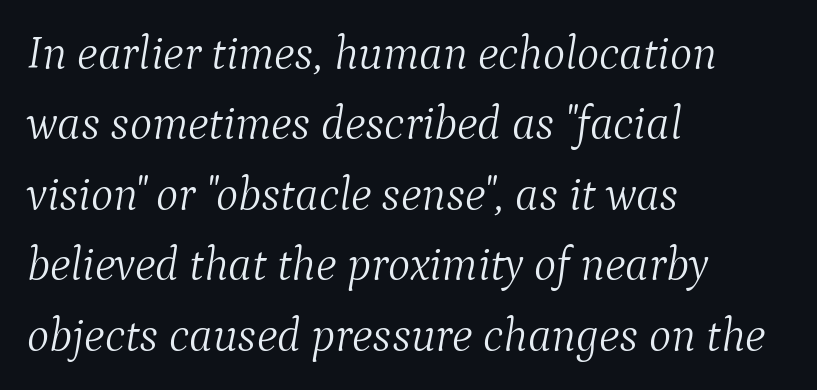
Q: Is the text bold? A: No.
Q: Is the text italic (slanted)? A: Yes, it leans right by about 9 degrees.
Q: Is the typeface a serif or a sans-serif typeface? A: Serif.
Q: Is the text underlined? A: No.
Q: How is the paragraph aligned? A: Left-aligned.
Q: Is the spacing between letters normal or unusually wide? A: Normal.
Q: Is the spacing between lines tight, normal or loose? A: Normal.
Q: Width (condensed, normal, or wide)? A: Normal.
Q: Stroke contrast? A: Medium.
Q: x-height? A: Medium.
Q: Monospaced? A: No.
